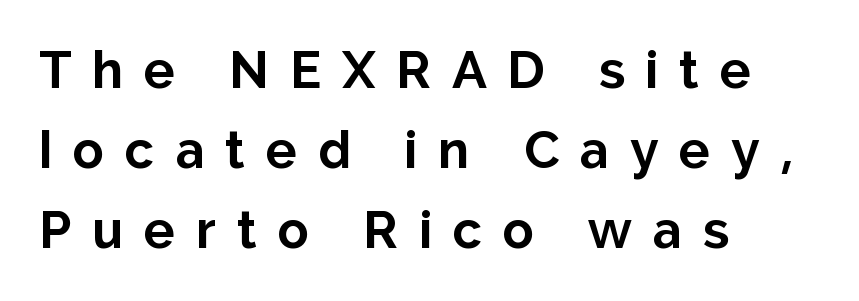
{"serif": "no", "italic": "no", "bold": "yes", "weight": "bold", "width": "normal", "stroke_contrast": "low", "x_height": "medium", "monospaced": "no", "underline": "no", "align": "left", "line_spacing": "normal", "line_spacing_ratio": 1.54, "letter_spacing": "wide", "letter_spacing_em": 0.4, "glyph_px": 52}
